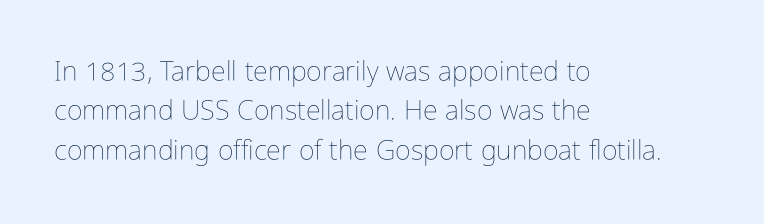
The image shows 27 px text type, upright; set left-aligned, normal line spacing (1.46x), normal letter spacing, not underlined.
